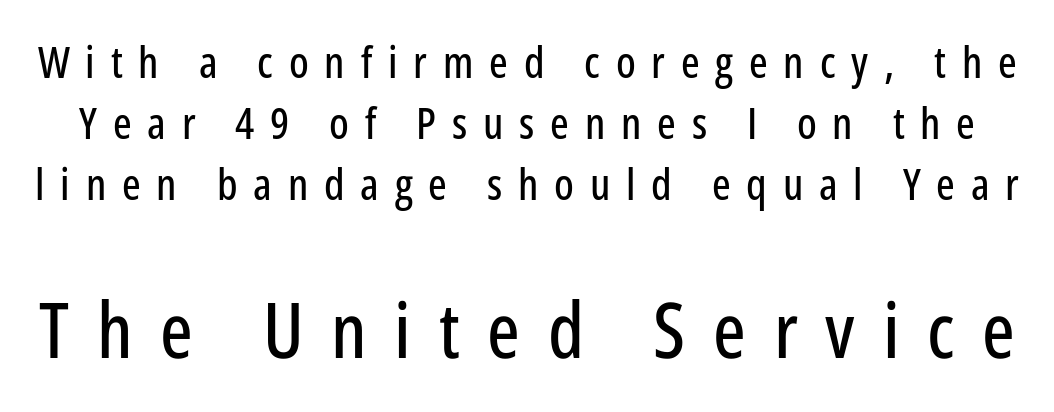
The image shows 77 px condensed sans-serif type, upright; set normal line spacing (1.39x), unusually wide letter spacing (+0.36 em), not underlined; the second (bottom) block is 1.75x larger; low stroke contrast and a medium x-height.
